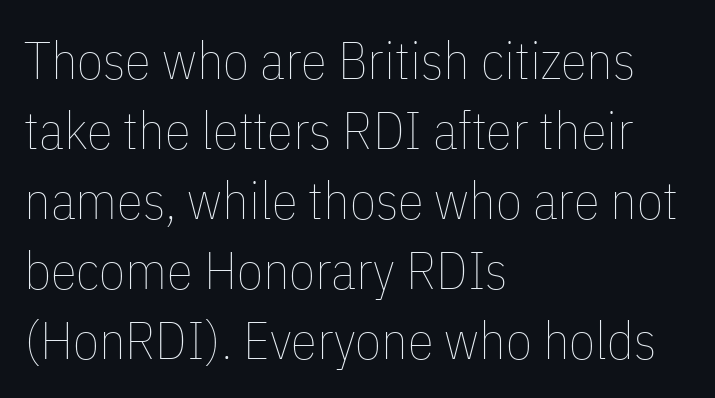
Observe the ordinary spacing: letters are neighbours, not strangers. Quick note: not italic, upright. This is not heavy type; no bold has been used. The letters advance in unequal steps, a hallmark of proportional type. Is the block centered? No — it sits flush against the left margin.
